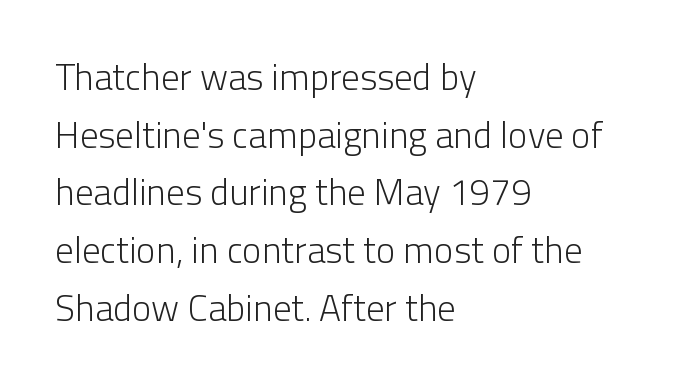
The image shows 37 px light sans-serif type, upright; set left-aligned, normal line spacing (1.56x), normal letter spacing, not underlined; low stroke contrast and a medium x-height.
